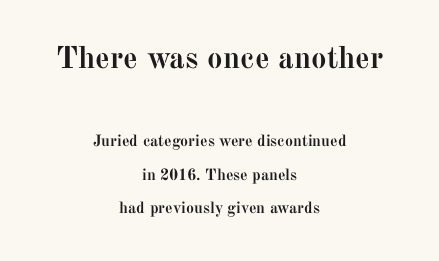
Q: Is the text bold? A: Yes.
Q: Is the text italic (slanted)? A: No, it is upright.
Q: Is the typeface a serif or a sans-serif typeface? A: Serif.
Q: Is the text underlined? A: No.
Q: How is the paragraph aligned? A: Centered.
Q: Is the spacing between letters normal or unusually wide? A: Normal.
Q: Is the spacing between lines tight, normal or loose? A: Loose.
Q: Which block of text is set in a larger size, the first (top) or the second (bottom)? A: The first (top) one.
Q: Width (condensed, normal, or wide)? A: Normal.
Q: Stroke contrast? A: Medium.
Q: x-height? A: Medium.
Q: Monospaced? A: No.
